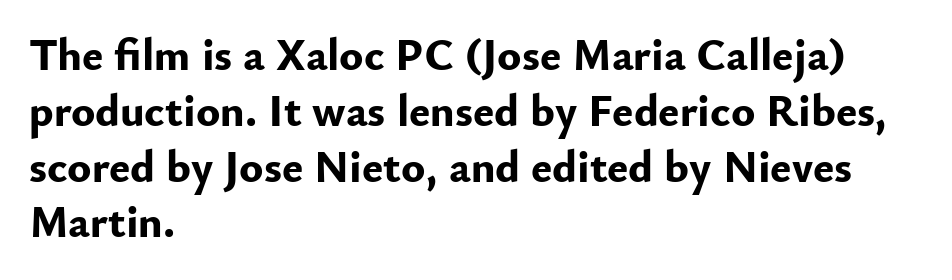
The image shows 45 px bold sans-serif type, upright; set left-aligned, line spacing 1.24x, normal letter spacing, not underlined; low stroke contrast and a small x-height.
